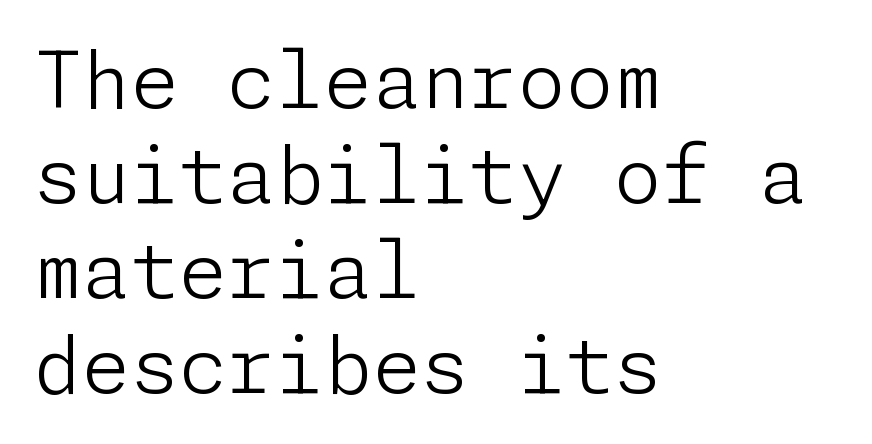
The image shows 78 px light sans-serif type, upright; set left-aligned, line spacing 1.22x, normal letter spacing, not underlined; low stroke contrast and a medium x-height.
